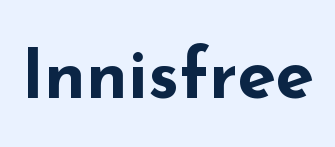
Nope, no serifs anywhere on these letters. Weight: bold. These lines are rendered in a variable-pitch font. You can tell it's not italic because the verticals are truly vertical. Descender tails drop into unmarked territory. Inter-character spacing is left at the font's built-in metrics.
